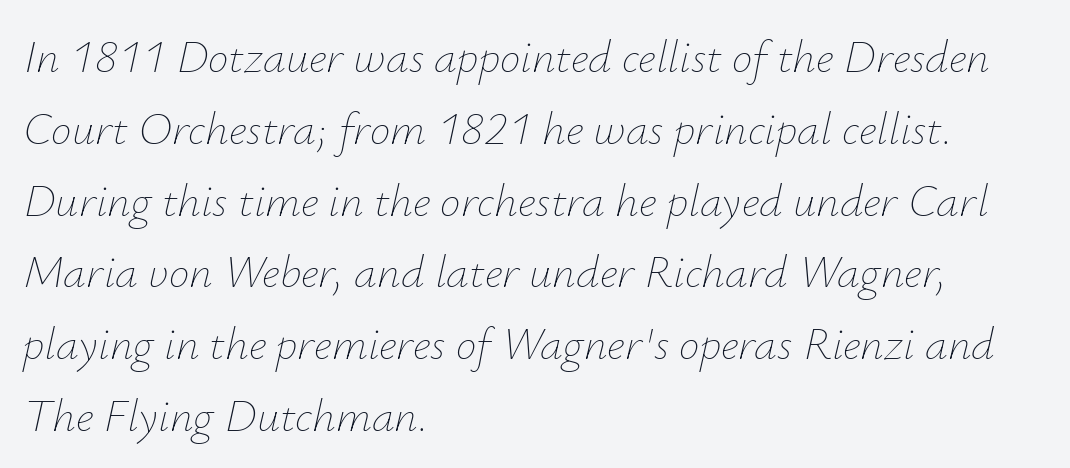
{"italic": "yes", "lean": "right", "slant_degrees": 12, "bold": "no", "weight": "thin", "width": "normal", "stroke_contrast": "low", "x_height": "small", "monospaced": "no", "underline": "no", "align": "left", "line_spacing": "normal", "line_spacing_ratio": 1.56, "letter_spacing": "normal", "letter_spacing_em": 0.0, "glyph_px": 46}
